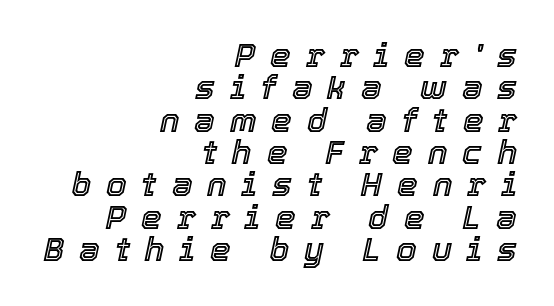
Spacing verdict: proportional, widths tailored to each character. Horizontal alignment here is rightward, an uncommon choice for prose. Italic? Definitely — the glyphs are oblique. Quick note: interline space is minimal. This rendering features lettering with no underline. How are the letters spaced? Widely, with obvious added tracking.
